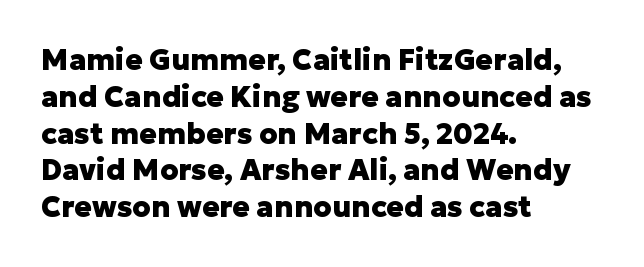
{"serif": "no", "italic": "no", "bold": "yes", "weight": "heavy", "width": "normal", "stroke_contrast": "low", "x_height": "medium", "monospaced": "no", "underline": "no", "align": "left", "line_spacing": "normal", "line_spacing_ratio": 1.27, "letter_spacing": "normal", "letter_spacing_em": 0.0, "glyph_px": 29}
